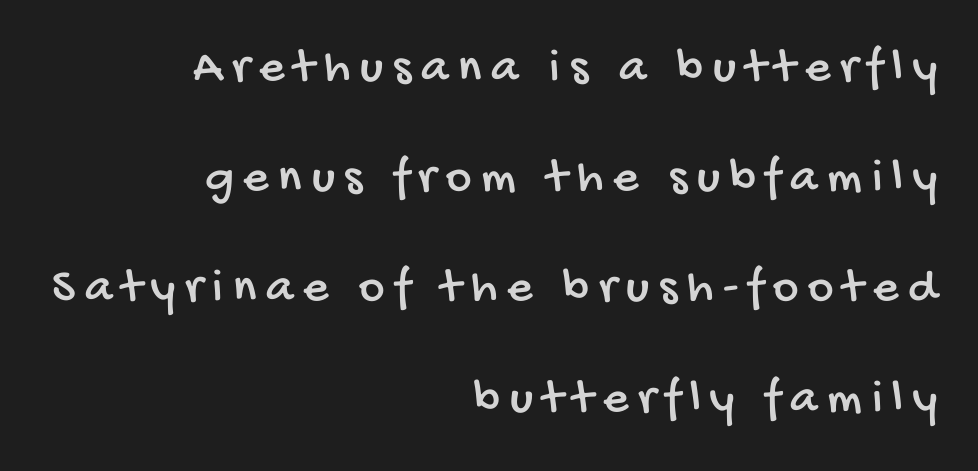
The image shows 49 px condensed sans-serif type; set right-aligned, loose line spacing (2.25x), unusually wide letter spacing (+0.2 em), not underlined; low stroke contrast and a large x-height.
